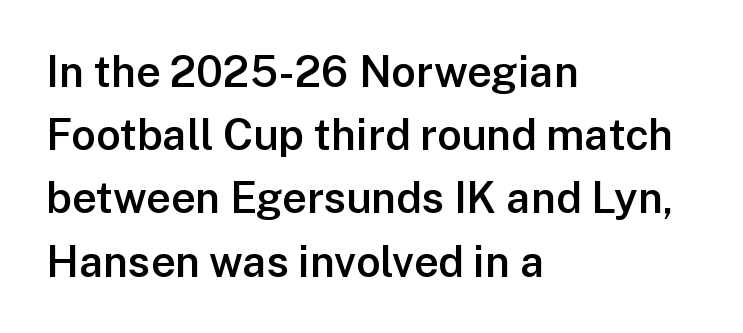
The image shows 43 px semibold sans-serif type, upright; set left-aligned, normal line spacing (1.47x), normal letter spacing, not underlined; low stroke contrast and a medium x-height.
